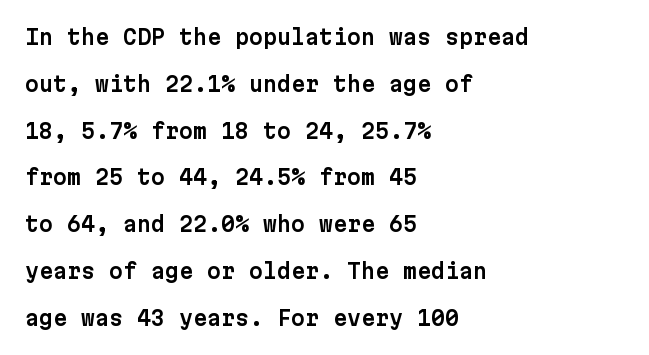
Q: Is the text italic (slanted)? A: No, it is upright.
Q: Is the text underlined? A: No.
Q: How is the paragraph aligned? A: Left-aligned.
Q: Is the spacing between letters normal or unusually wide? A: Normal.
Q: Is the spacing between lines tight, normal or loose? A: Loose.
